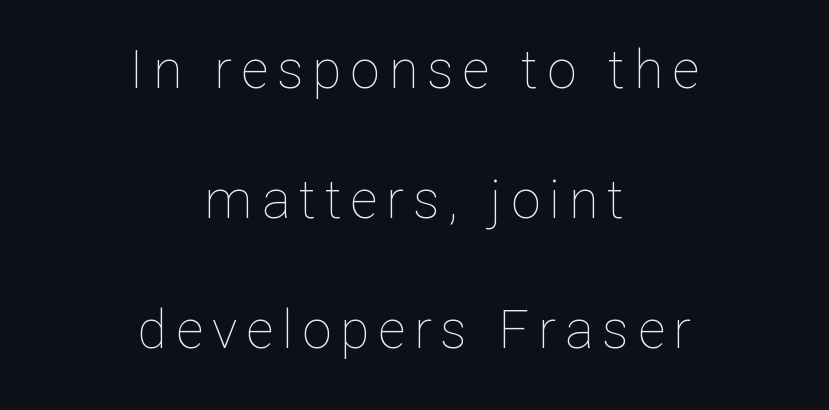
The image shows 53 px thin type, upright; set centered, loose line spacing (2.45x), not underlined; low stroke contrast and a medium x-height.
